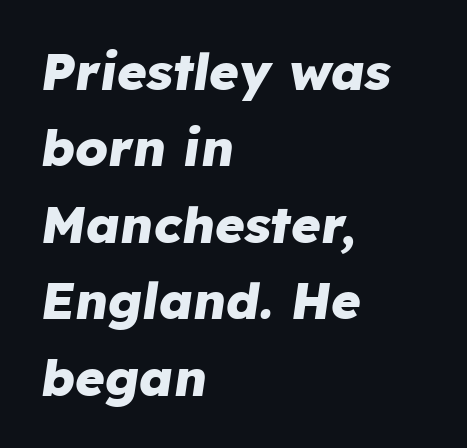
Do the characters align in a grid? No, the font is proportional. The rendering uses a bold face; every stroke is thick and dark. Baseline-to-baseline distance is the conventional proportion of letter height. Inter-character spacing is left at the font's built-in metrics.
